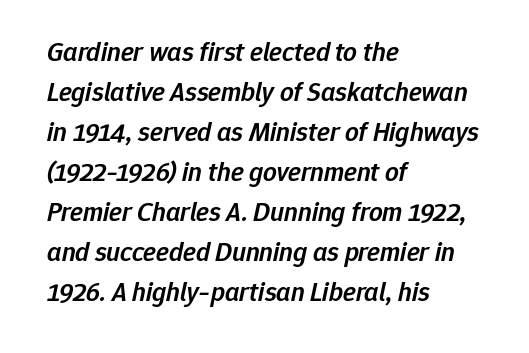
The image shows 27 px text type, italic (leaning right); set left-aligned, normal line spacing (1.48x), normal letter spacing, not underlined.
